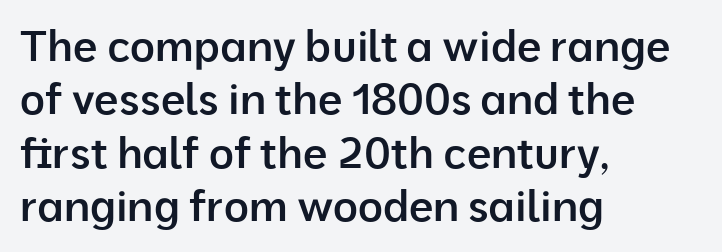
Each word holds together tightly as a unit, with standard inter-letter gaps. Short and long lines alike share a common starting point at left. Character widths vary here, with narrow letters taking less room than wide ones. Each row of text sits above clean, open space. A semibold gives these letters moderate extra thickness, short of bold.
